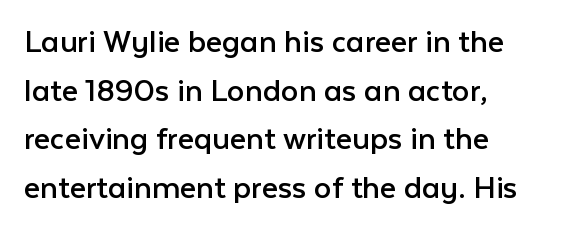
The image shows 35 px regular-weight sans-serif type, upright; set left-aligned, normal line spacing (1.39x), normal letter spacing, not underlined; low stroke contrast and a medium x-height.
